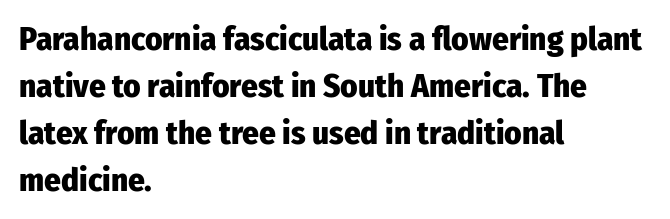
The characters display no serif detailing; their extremities are plain. The letters stand upright; this is a roman face. Does extra space separate the letters? No, they use regular spacing. Evenly set lines give the paragraph a standard silhouette. Typographic density is high because the face is bold. Line starts are locked; line ends wander.
